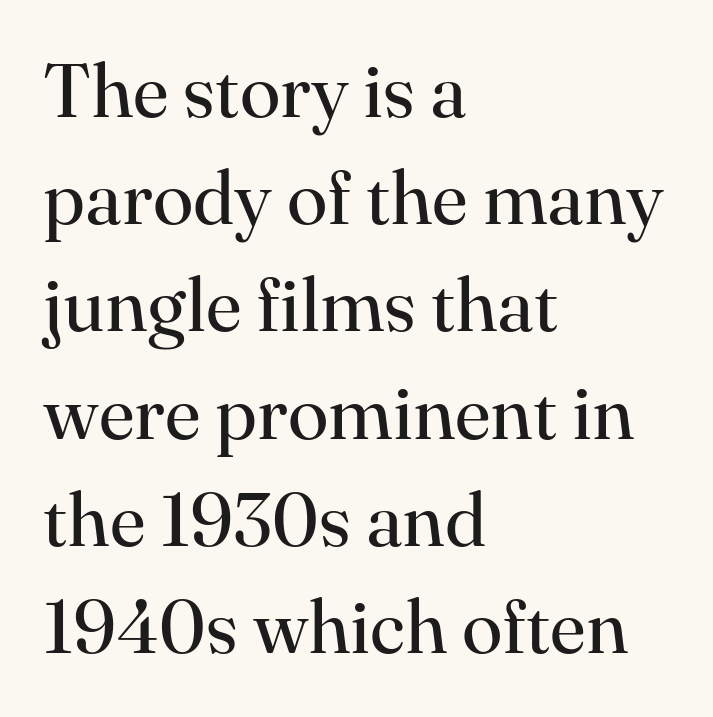
Q: Is the text bold? A: No.
Q: Is the text italic (slanted)? A: No, it is upright.
Q: Is the typeface a serif or a sans-serif typeface? A: Serif.
Q: Is the text underlined? A: No.
Q: How is the paragraph aligned? A: Left-aligned.
Q: Is the spacing between letters normal or unusually wide? A: Normal.
Q: Is the spacing between lines tight, normal or loose? A: Normal.
Q: Width (condensed, normal, or wide)? A: Normal.
Q: Stroke contrast? A: High.
Q: x-height? A: Small.
Q: Monospaced? A: No.
